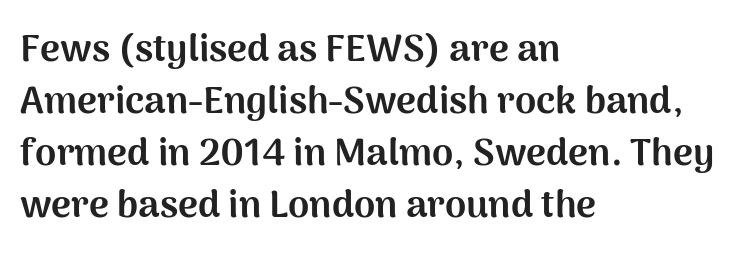
The passage is arranged the way most books set body copy — flush left. One glance says typical: line gaps are just what's usual. Weight check: bold — yes, fully. Italic: no, the glyphs are upright roman.
